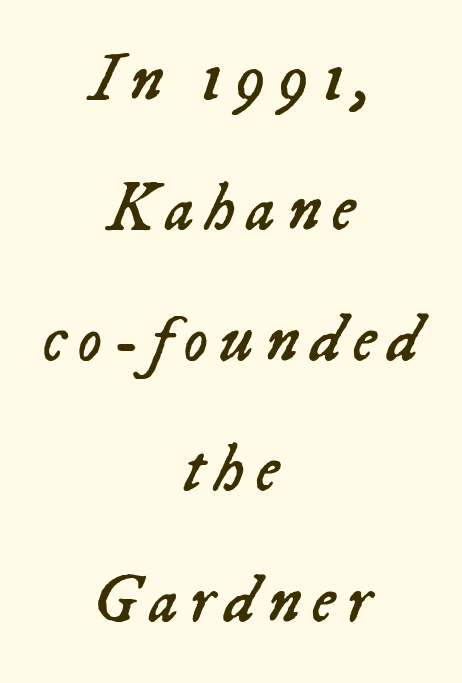
{"italic": "yes", "lean": "right", "slant_degrees": 23, "bold": "no", "weight": "regular", "width": "normal", "stroke_contrast": "low", "x_height": "medium", "monospaced": "no", "underline": "no", "align": "center", "line_spacing_ratio": 1.89, "glyph_px": 69}
